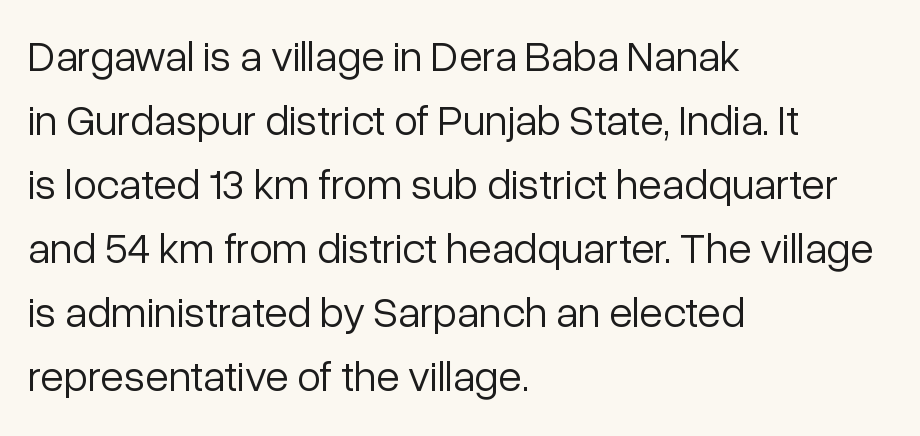
{"serif": "no", "italic": "no", "bold": "no", "weight": "light", "width": "normal", "stroke_contrast": "low", "x_height": "medium", "monospaced": "no", "underline": "no", "align": "left", "line_spacing": "normal", "line_spacing_ratio": 1.49, "letter_spacing": "normal", "letter_spacing_em": 0.0, "glyph_px": 43}
